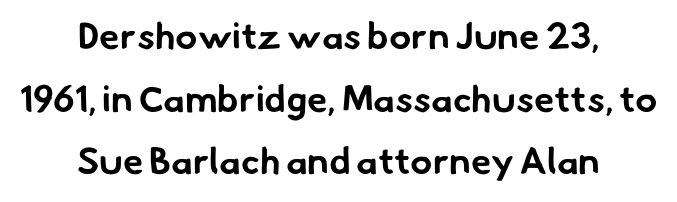
{"serif": "no", "bold": "yes", "weight": "bold", "width": "normal", "stroke_contrast": "low", "x_height": "small", "monospaced": "no", "underline": "no", "align": "center", "line_spacing": "normal", "line_spacing_ratio": 1.69, "letter_spacing": "normal", "letter_spacing_em": 0.0, "glyph_px": 37}
